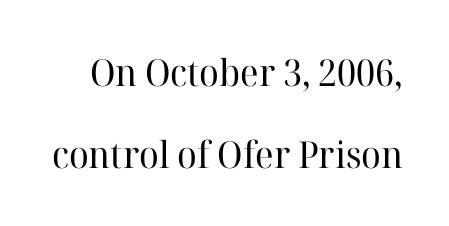
The image shows 37 px regular-weight serif type, upright; set loose line spacing (2.22x), normal letter spacing, not underlined; high stroke contrast and a medium x-height.
